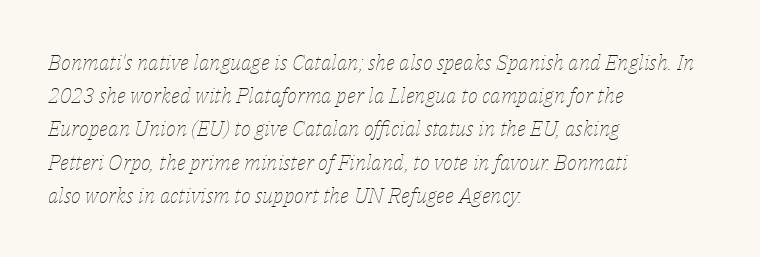
{"italic": "yes", "lean": "right", "slant_degrees": 14, "bold": "no", "underline": "no", "align": "left", "line_spacing": "normal", "line_spacing_ratio": 1.58, "letter_spacing": "normal", "letter_spacing_em": 0.0, "glyph_px": 21}
